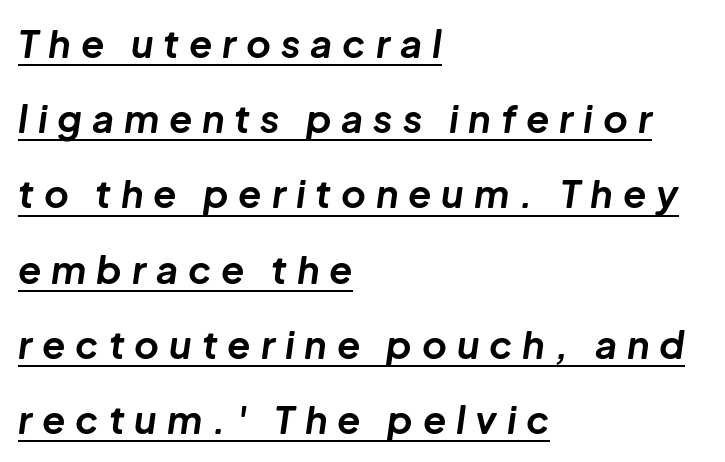
The image shows 38 px bold type, italic (leaning right); set left-aligned, loose line spacing (1.98x), unusually wide letter spacing (+0.26 em), underlined; low stroke contrast and a medium x-height.
